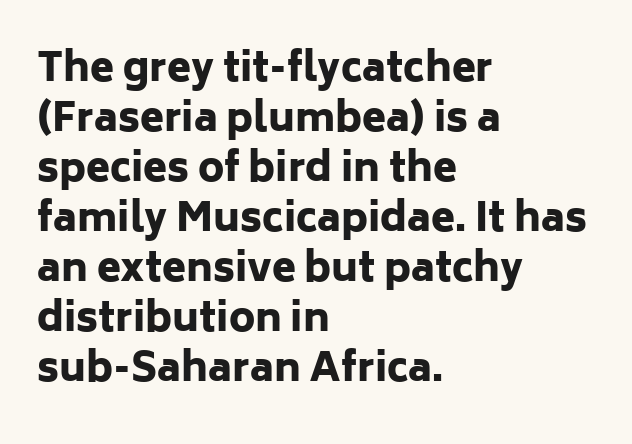
Underlining? Definitely not there. The letters are bold, with thick, heavy strokes. Italic: no, the glyphs are upright roman. Is the letter spacing exaggerated? No — it looks like the ordinary default. Looks like regular typesetting: each glyph gets only the width it needs.
